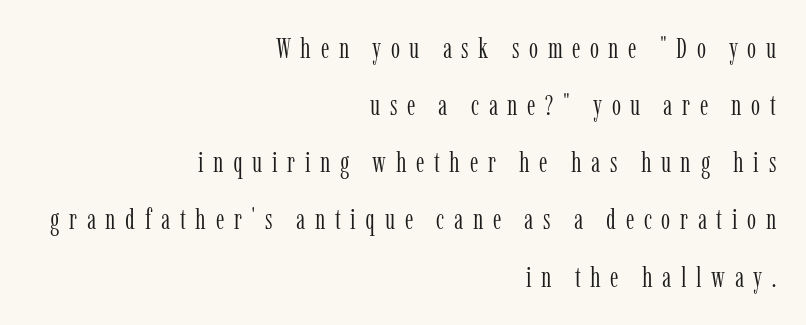
{"serif": "yes", "italic": "no", "bold": "no", "weight": "light", "width": "condensed", "stroke_contrast": "low", "x_height": "medium", "monospaced": "no", "underline": "no", "align": "right", "line_spacing": "loose", "line_spacing_ratio": 1.97, "letter_spacing": "wide", "letter_spacing_em": 0.33, "glyph_px": 29}
